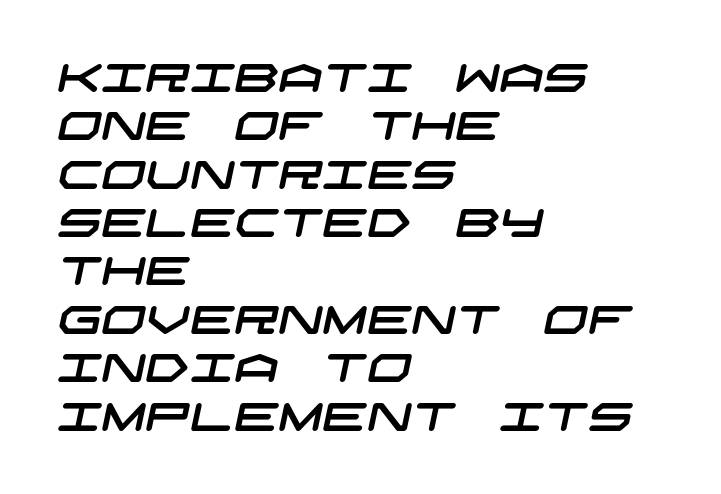
The passage shown has conventional tracking throughout. Check where the strokes stop: nothing finishes them off — pure sans. The space directly below the letters is spotless. Layout note: lines flush left.
